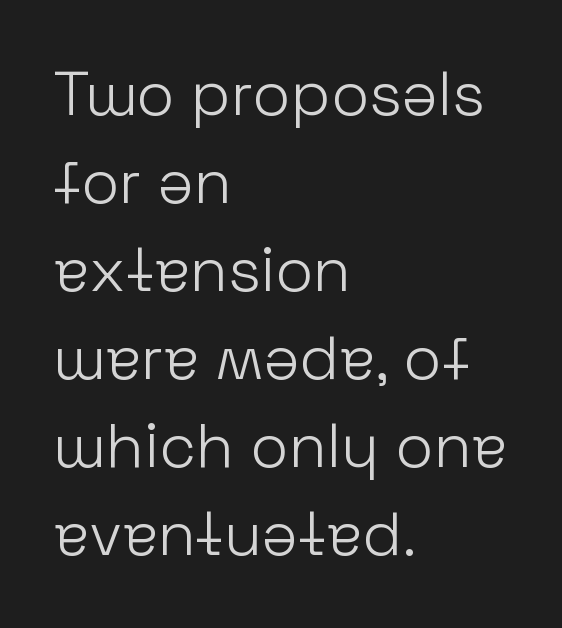
{"serif": "no", "italic": "no", "bold": "no", "weight": "light", "width": "normal", "stroke_contrast": "low", "x_height": "medium", "monospaced": "no", "underline": "no", "align": "left", "line_spacing": "normal", "line_spacing_ratio": 1.42, "letter_spacing": "normal", "letter_spacing_em": 0.0, "glyph_px": 62}
